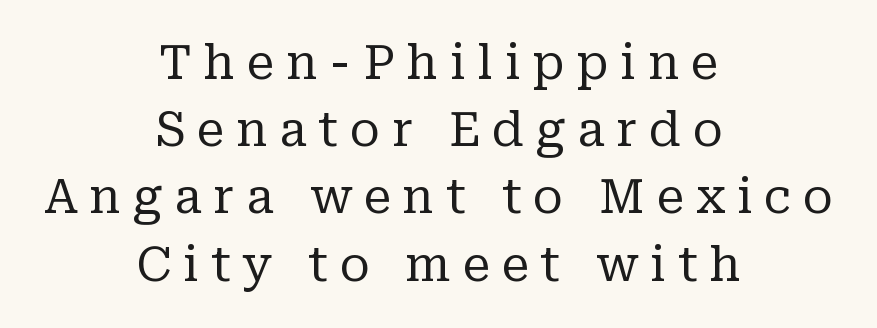
Note: serifs present on the glyphs. The area under the type is left untouched. Do the letters lean? They stand straight. Stems here are at most as thick as an everyday book face. Do the characters align in a grid? No, the font is proportional. These lines stack symmetrically, like a column narrowing and widening about its center.
